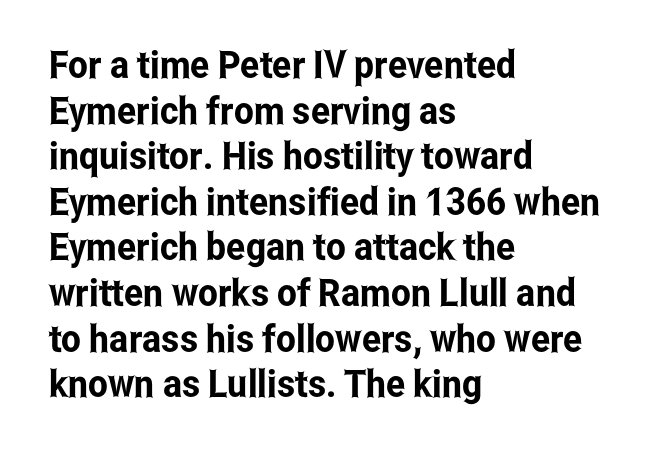
{"serif": "no", "italic": "no", "width": "condensed", "stroke_contrast": "low", "x_height": "medium", "monospaced": "no", "underline": "no", "align": "left", "line_spacing_ratio": 1.2, "letter_spacing": "normal", "letter_spacing_em": 0.0, "glyph_px": 38}
